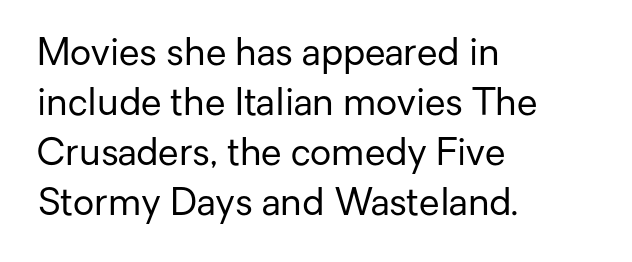
The image shows 37 px regular-weight sans-serif type, upright; set left-aligned, normal line spacing (1.35x), normal letter spacing, not underlined; low stroke contrast and a medium x-height.
